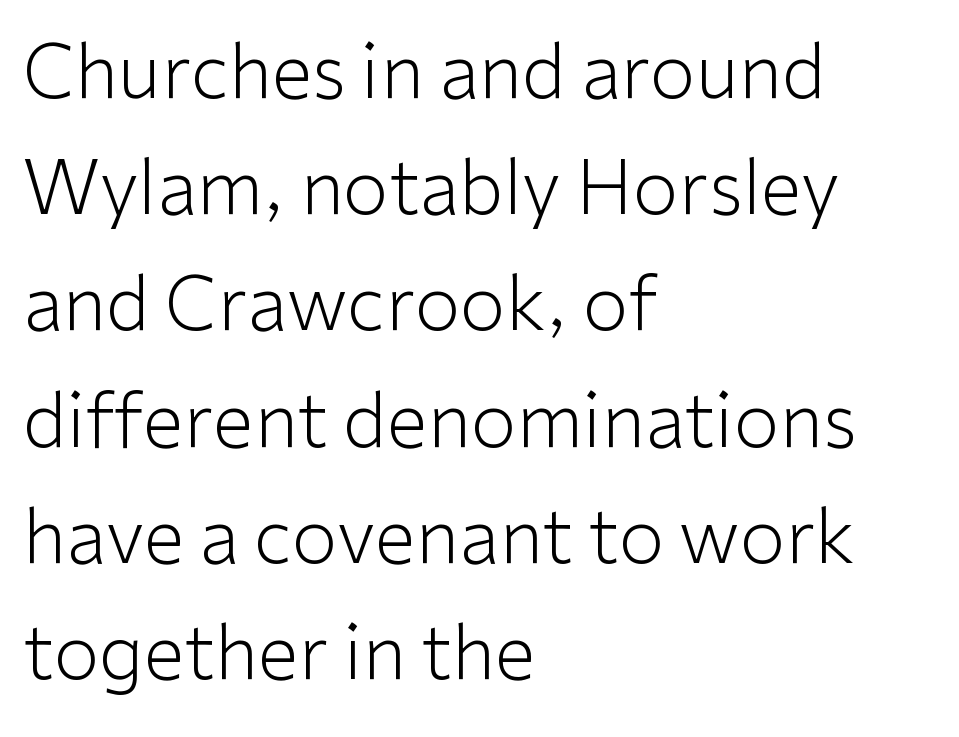
Q: Is the text bold? A: No.
Q: Is the text italic (slanted)? A: No, it is upright.
Q: Is the typeface a serif or a sans-serif typeface? A: Sans-serif.
Q: Is the text underlined? A: No.
Q: How is the paragraph aligned? A: Left-aligned.
Q: Is the spacing between letters normal or unusually wide? A: Normal.
Q: Is the spacing between lines tight, normal or loose? A: Normal.
Q: Width (condensed, normal, or wide)? A: Normal.
Q: Stroke contrast? A: Low.
Q: x-height? A: Medium.
Q: Monospaced? A: No.
